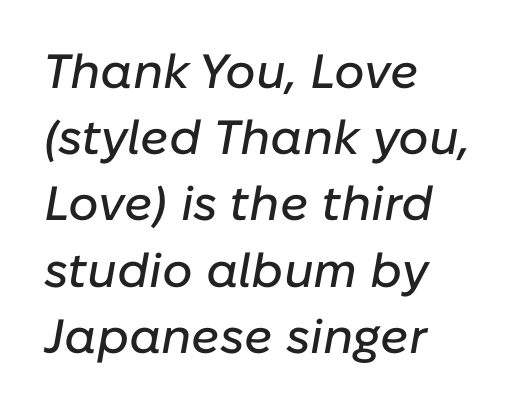
{"italic": "yes", "lean": "right", "slant_degrees": 10, "width": "normal", "stroke_contrast": "low", "x_height": "medium", "monospaced": "no", "underline": "no", "align": "left", "line_spacing": "normal", "line_spacing_ratio": 1.38, "letter_spacing": "normal", "letter_spacing_em": 0.0, "glyph_px": 48}
